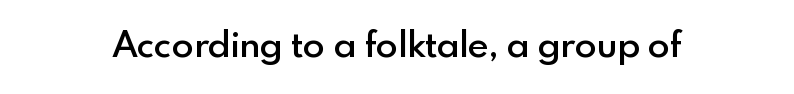
The image shows 36 px semibold sans-serif type, upright; set normal letter spacing, not underlined; a small x-height.
